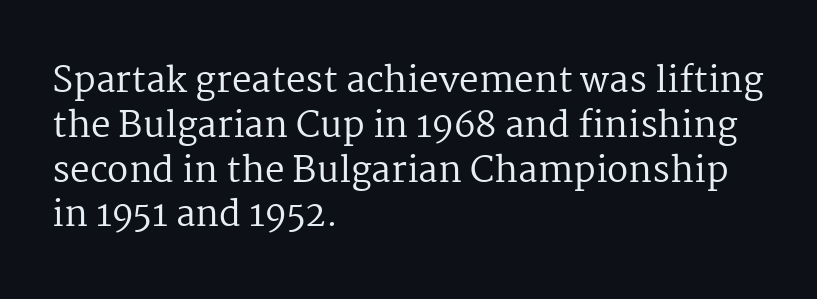
The space directly below the letters is spotless. The typeface has the unassuming heft of standard copy or less. Look at the tracking — it's just the regular setting, nothing added. Is this a sans? No — the strokes have serifs. The lettering stays uniformly vertical, giving the passage a roman look. A typesetter would call this proportional, since set widths differ per character.
